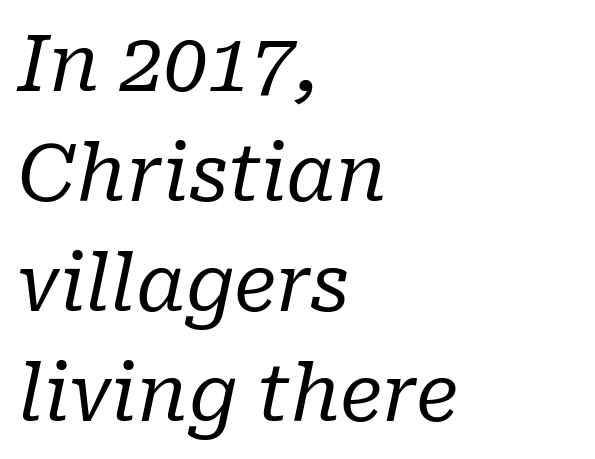
Q: Is the text bold? A: No.
Q: Is the text italic (slanted)? A: Yes, it leans right by about 10 degrees.
Q: Is the typeface a serif or a sans-serif typeface? A: Serif.
Q: Is the text underlined? A: No.
Q: How is the paragraph aligned? A: Left-aligned.
Q: Is the spacing between letters normal or unusually wide? A: Normal.
Q: Is the spacing between lines tight, normal or loose? A: Normal.
Q: Width (condensed, normal, or wide)? A: Normal.
Q: Stroke contrast? A: Low.
Q: x-height? A: Medium.
Q: Monospaced? A: No.
